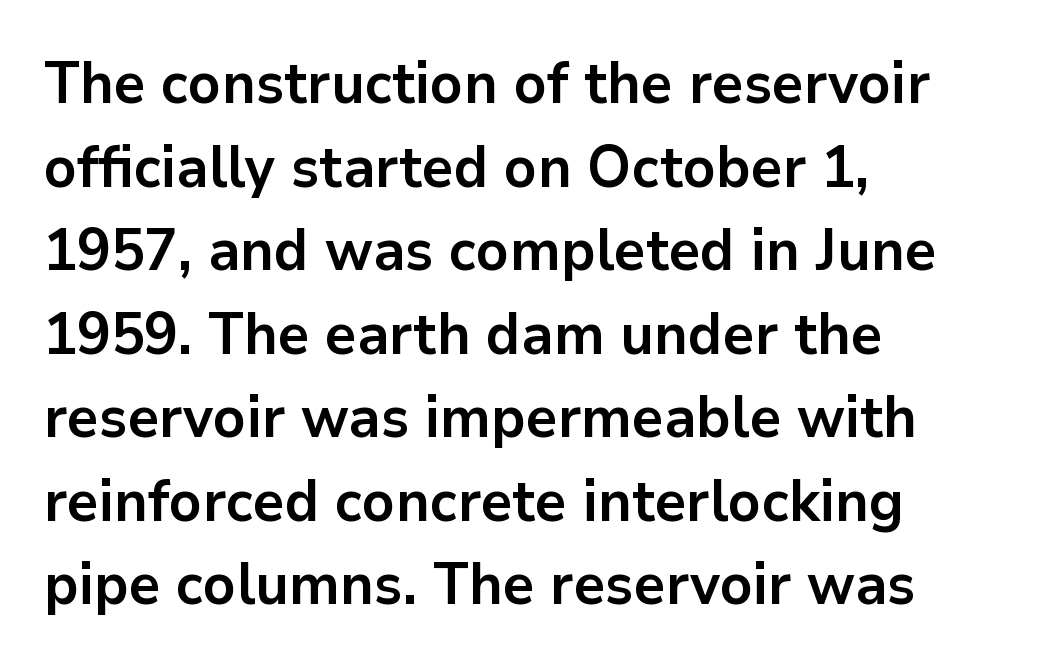
The image shows 58 px bold sans-serif type, upright; set left-aligned, normal line spacing (1.44x), normal letter spacing, not underlined; low stroke contrast and a medium x-height.
